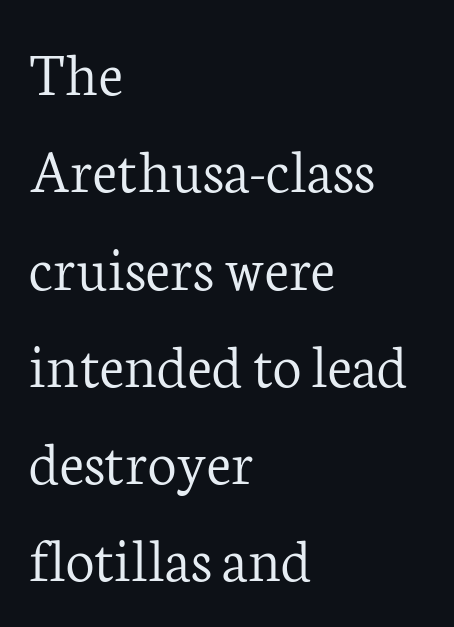
The space between consecutive lines is moderate. These lines keep a tight, regular rhythm from letter to letter. Quick note: not italic, upright. Compared with a centered layout, this one pins lines to the left instead. Each stroke keeps to a modest, everyday thickness or less. Unmarked baselines from the first word to the last.
